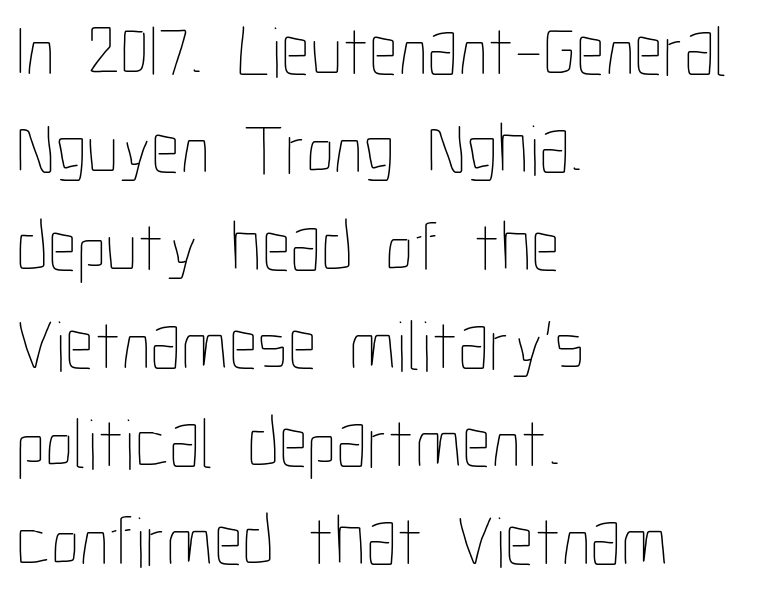
The image shows 72 px thin, condensed type, upright; set left-aligned, normal line spacing (1.36x), normal letter spacing, not underlined; low stroke contrast and a medium x-height.
